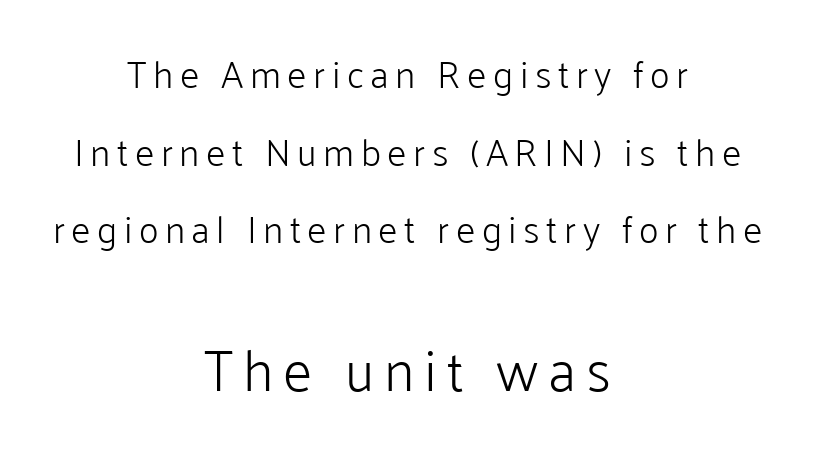
A sans-serif font was chosen for this passage. The whitespace from short lines is split evenly between both sides. This is the regular roman posture of the typeface. The block sitting lower on the canvas is the one with enlarged characters.
